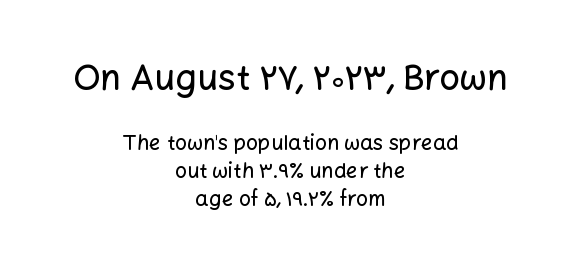
{"serif": "no", "italic": "no", "width": "normal", "stroke_contrast": "low", "x_height": "medium", "monospaced": "no", "underline": "no", "align": "center", "line_spacing": "normal", "line_spacing_ratio": 1.32, "letter_spacing": "normal", "letter_spacing_em": 0.0, "larger_block": "first", "size_ratio": 1.71, "glyph_px": 36}
